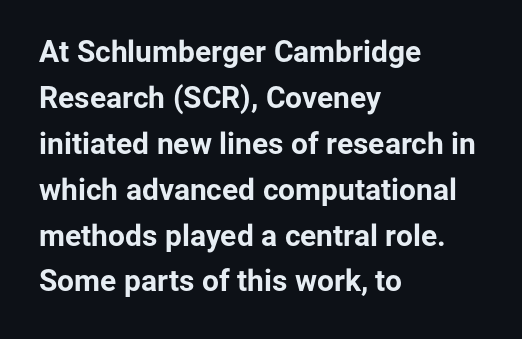
Q: Is the text bold? A: Yes.
Q: Is the text italic (slanted)? A: No, it is upright.
Q: Is the typeface a serif or a sans-serif typeface? A: Sans-serif.
Q: Is the text underlined? A: No.
Q: How is the paragraph aligned? A: Left-aligned.
Q: Is the spacing between letters normal or unusually wide? A: Normal.
Q: Is the spacing between lines tight, normal or loose? A: Normal.
Q: Width (condensed, normal, or wide)? A: Normal.
Q: Stroke contrast? A: Low.
Q: x-height? A: Medium.
Q: Monospaced? A: No.
